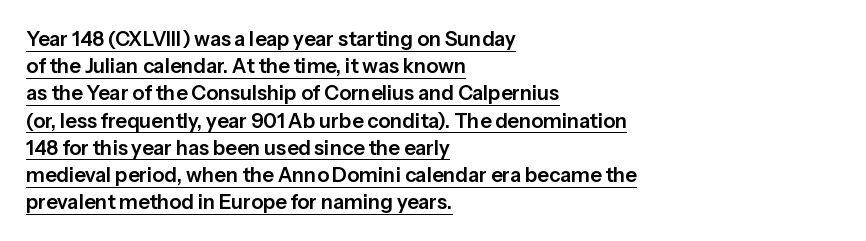
Unlike italic type, these characters show no tilt at all. Underlined type. Horizontal bands of white between lines are of average thickness. There is no visible air inserted between adjacent glyphs. Every row of glyphs begins at an identical x-position on the left.
